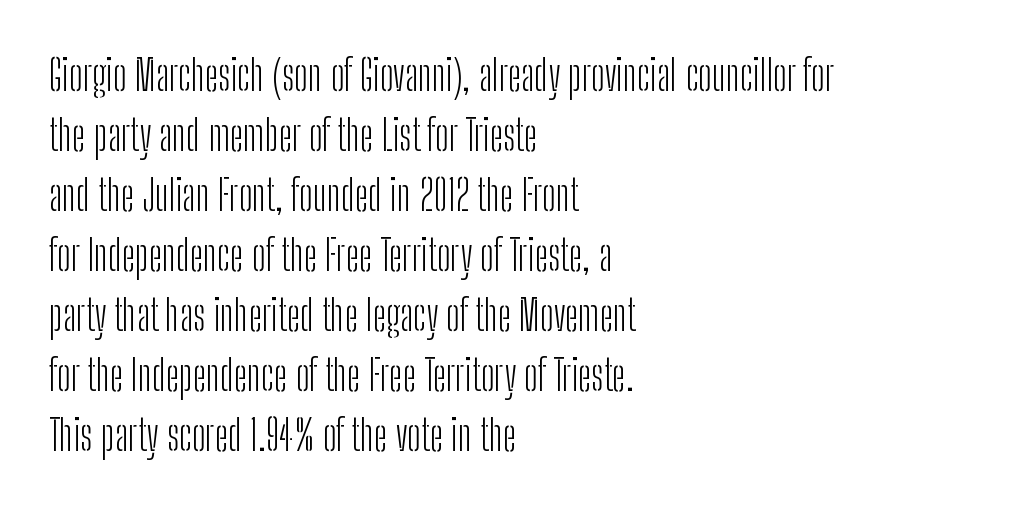
Q: Is the text bold? A: No.
Q: Is the text italic (slanted)? A: No, it is upright.
Q: Is the typeface a serif or a sans-serif typeface? A: Sans-serif.
Q: Is the text underlined? A: No.
Q: How is the paragraph aligned? A: Left-aligned.
Q: Is the spacing between letters normal or unusually wide? A: Normal.
Q: Is the spacing between lines tight, normal or loose? A: Normal.
Q: Width (condensed, normal, or wide)? A: Condensed.
Q: Stroke contrast? A: Low.
Q: x-height? A: Medium.
Q: Monospaced? A: No.
